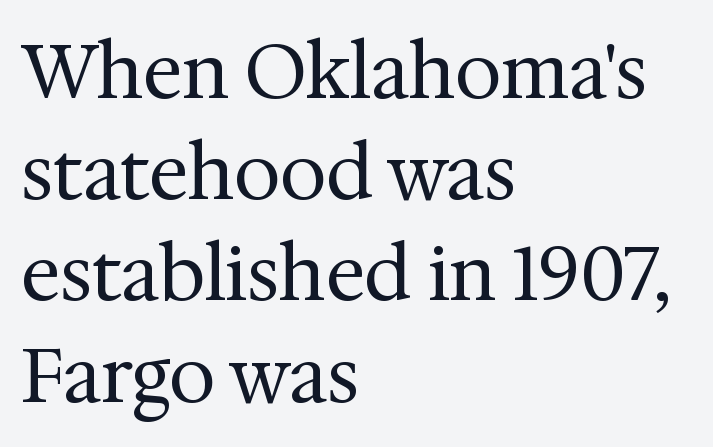
Q: Is the text bold? A: No.
Q: Is the text italic (slanted)? A: No, it is upright.
Q: Is the typeface a serif or a sans-serif typeface? A: Serif.
Q: Is the text underlined? A: No.
Q: How is the paragraph aligned? A: Left-aligned.
Q: Is the spacing between letters normal or unusually wide? A: Normal.
Q: Is the spacing between lines tight, normal or loose? A: Normal.
Q: Width (condensed, normal, or wide)? A: Normal.
Q: Stroke contrast? A: Medium.
Q: x-height? A: Medium.
Q: Monospaced? A: No.
